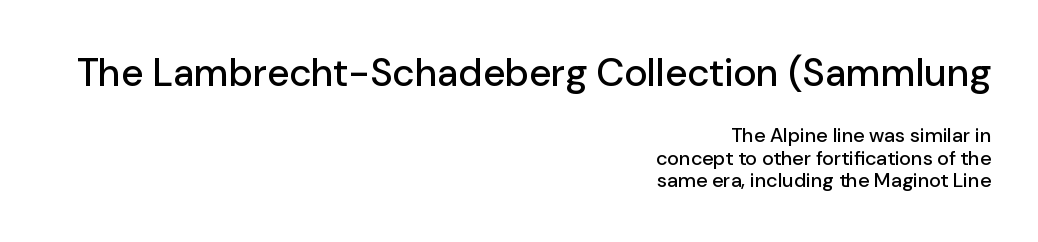
Teacher's note: observe the even right margin — that is flush-right alignment. There is no visible air inserted between adjacent glyphs. Each letter keeps its own natural width here, so spacing adapts to shape. You can tell from the bare stems that sans-serif type was used. Characters remain perfectly vertical along every line. The vertical gap from one line to the next is small.
